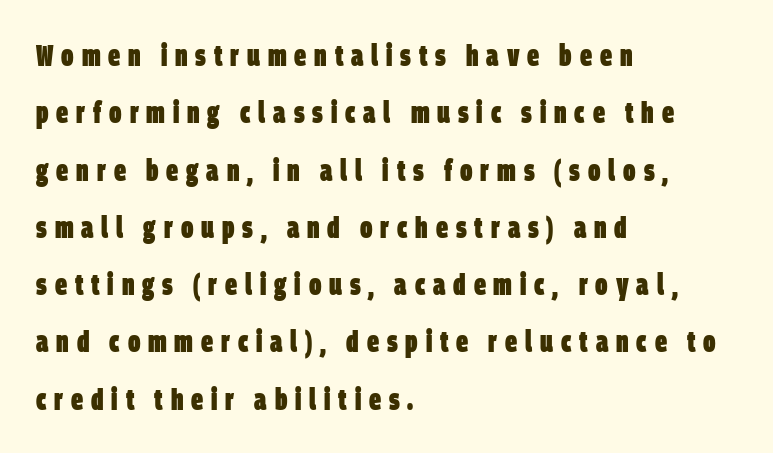
{"serif": "no", "bold": "yes", "weight": "heavy", "width": "condensed", "stroke_contrast": "low", "x_height": "large", "monospaced": "no", "underline": "no", "align": "left", "line_spacing": "loose", "line_spacing_ratio": 1.91, "letter_spacing": "wide", "letter_spacing_em": 0.26, "glyph_px": 30}
